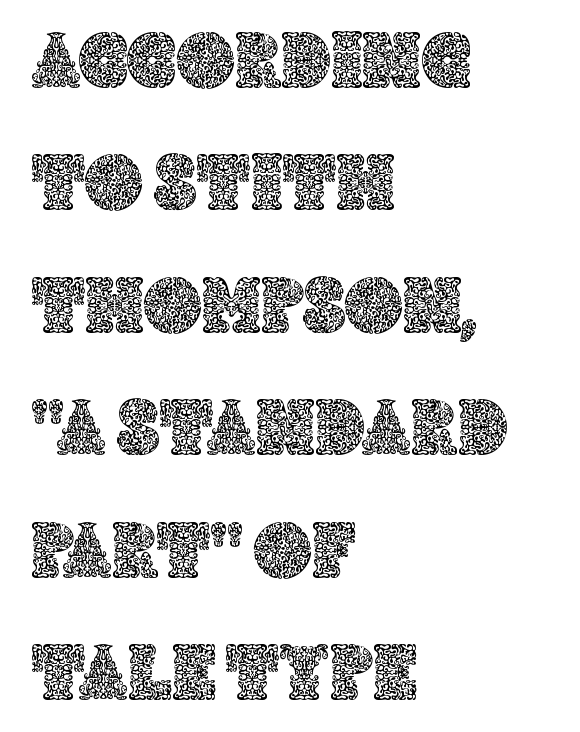
The image shows 80 px text type, upright; set left-aligned, normal line spacing (1.53x), normal letter spacing, not underlined; a large x-height.
